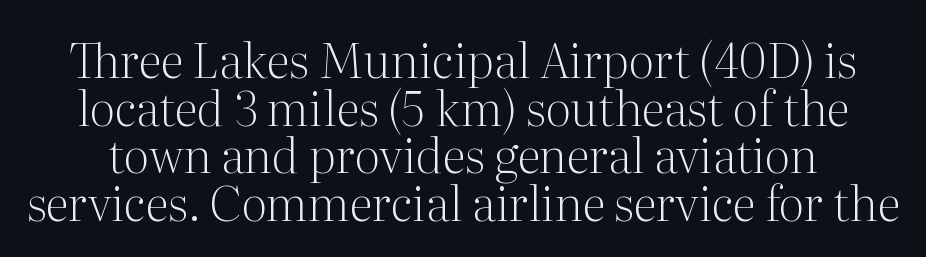
{"serif": "yes", "italic": "no", "bold": "no", "weight": "light", "width": "normal", "stroke_contrast": "medium", "x_height": "medium", "monospaced": "no", "underline": "no", "line_spacing": "tight", "line_spacing_ratio": 0.99, "letter_spacing": "normal", "letter_spacing_em": 0.0, "glyph_px": 48}
